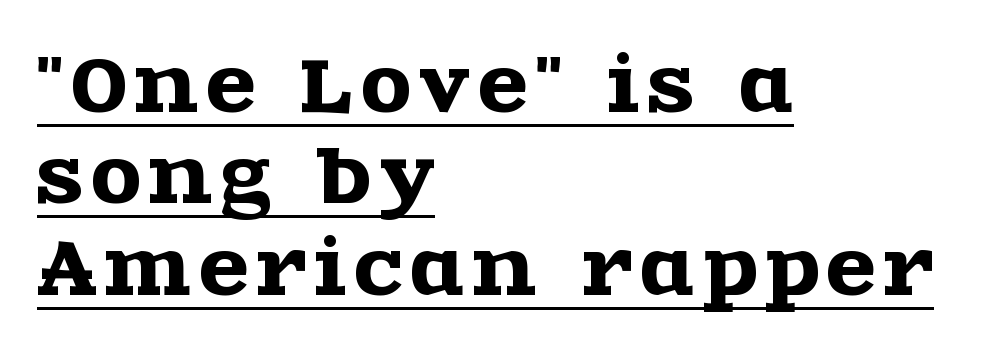
Character widths vary here, with narrow letters taking less room than wide ones. Type style note: has serifs. Italic: no, the glyphs are upright roman. Quick note: interline space is typical.
